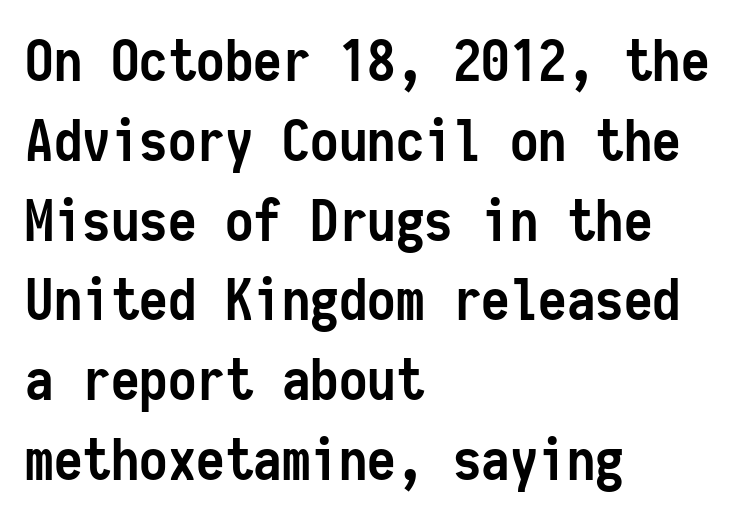
{"serif": "no", "italic": "no", "bold": "yes", "weight": "semibold", "width": "condensed", "stroke_contrast": "low", "x_height": "medium", "monospaced": "yes", "underline": "no", "align": "left", "line_spacing": "normal", "line_spacing_ratio": 1.4, "letter_spacing": "normal", "letter_spacing_em": 0.0, "glyph_px": 57}
